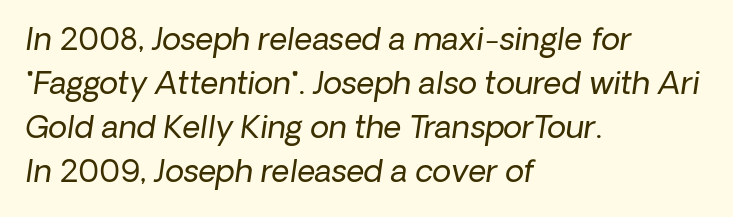
The image shows 31 px regular-weight sans-serif type; set left-aligned, normal line spacing (1.42x), normal letter spacing, not underlined; low stroke contrast and a medium x-height.
